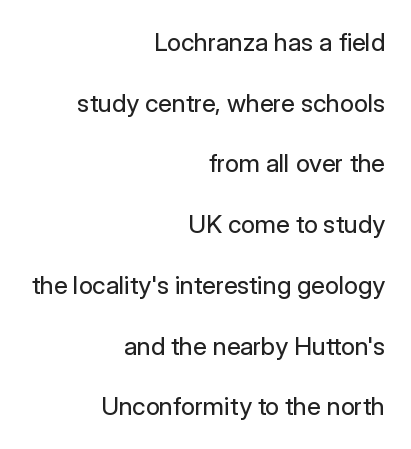
Q: Is the text bold? A: No.
Q: Is the text italic (slanted)? A: No, it is upright.
Q: Is the text underlined? A: No.
Q: How is the paragraph aligned? A: Right-aligned.
Q: Is the spacing between letters normal or unusually wide? A: Normal.
Q: Is the spacing between lines tight, normal or loose? A: Loose.
